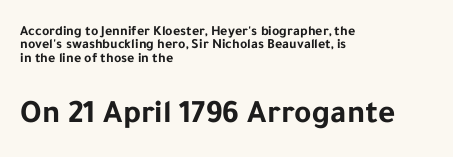
Here the designer chose a conventional face with non-uniform glyph widths. Which margin do the lines hug? The left one — the right edge is uneven. Plenty of ink on the page — the face is bold. The letters stand upright; this is a roman face. The letters carry no serifs — their stems end cleanly without finishing strokes.
